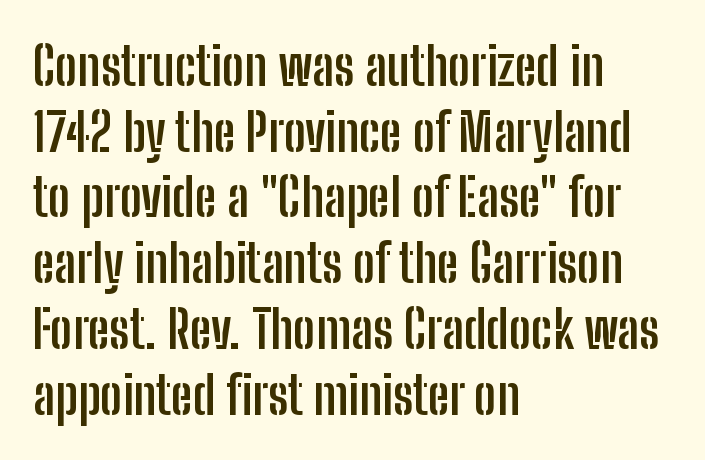
Q: Is the text bold? A: Yes.
Q: Is the text italic (slanted)? A: No, it is upright.
Q: Is the typeface a serif or a sans-serif typeface? A: Sans-serif.
Q: Is the text underlined? A: No.
Q: How is the paragraph aligned? A: Left-aligned.
Q: Is the spacing between letters normal or unusually wide? A: Normal.
Q: Width (condensed, normal, or wide)? A: Condensed.
Q: Stroke contrast? A: Low.
Q: x-height? A: Medium.
Q: Monospaced? A: No.
